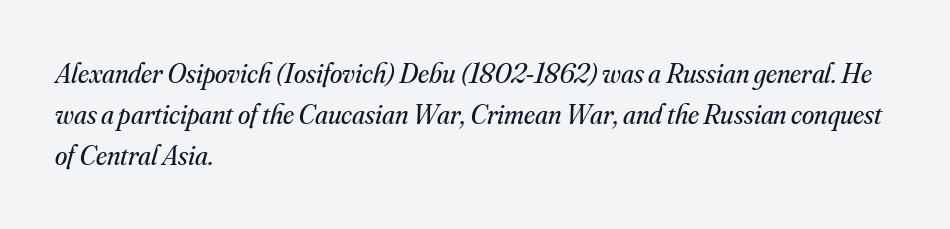
{"serif": "yes", "italic": "yes", "lean": "right", "slant_degrees": 16, "bold": "no", "weight": "regular", "width": "normal", "stroke_contrast": "medium", "x_height": "small", "monospaced": "no", "underline": "no", "align": "left", "line_spacing": "normal", "line_spacing_ratio": 1.47, "letter_spacing": "normal", "letter_spacing_em": 0.0, "glyph_px": 28}
